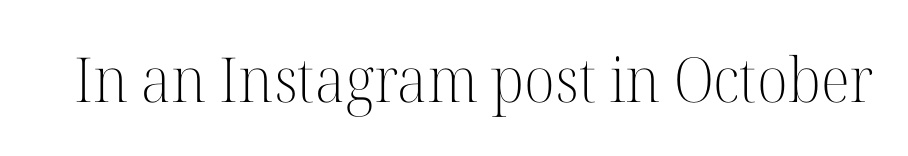
Classification — serif. No italicization has been applied; the sample stays upright. The glyphs are unaccompanied by any horizontal stroke below them. A quiet, ordinary-to-light weight characterises the typeface. Think of a printed novel: that variable character pitch is what you see here.
